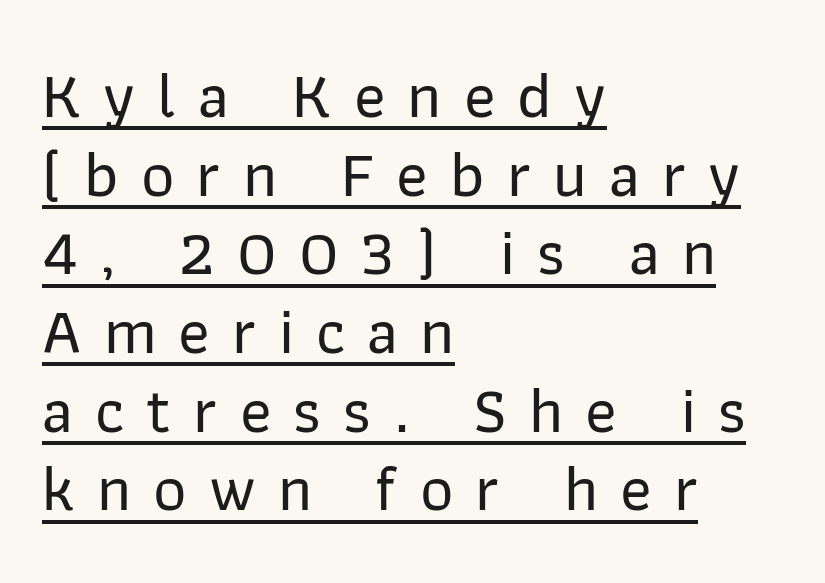
{"serif": "no", "italic": "no", "width": "normal", "stroke_contrast": "low", "x_height": "medium", "monospaced": "no", "underline": "yes", "align": "left", "line_spacing_ratio": 1.21, "letter_spacing": "wide", "letter_spacing_em": 0.34, "glyph_px": 65}
